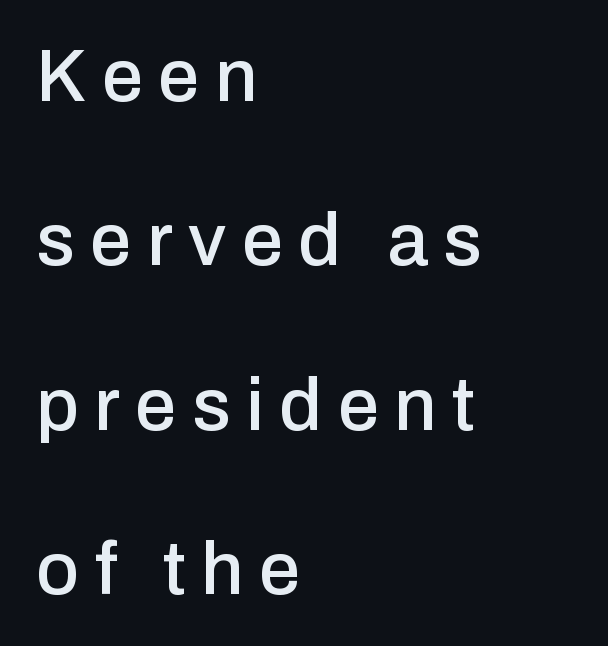
The image shows 74 px sans-serif type, upright; set left-aligned, loose line spacing (2.22x), unusually wide letter spacing (+0.21 em), not underlined; low stroke contrast and a medium x-height.
